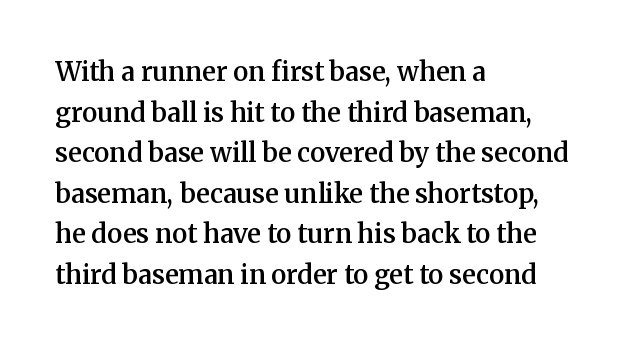
Q: Is the text bold? A: Semi-bold.
Q: Is the text italic (slanted)? A: No, it is upright.
Q: Is the text underlined? A: No.
Q: How is the paragraph aligned? A: Left-aligned.
Q: Is the spacing between letters normal or unusually wide? A: Normal.
Q: Is the spacing between lines tight, normal or loose? A: Normal.
